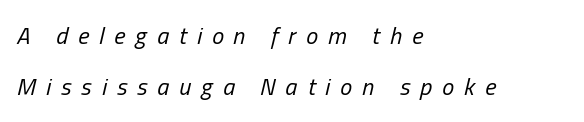
The image shows 24 px text type, italic (leaning right); set left-aligned, loose line spacing (2.14x), unusually wide letter spacing (+0.42 em), not underlined.
